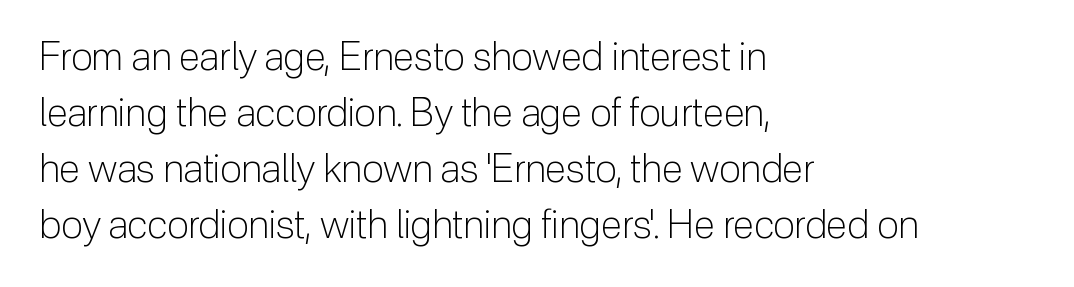
The image shows 39 px light sans-serif type, upright; set left-aligned, normal line spacing (1.44x), normal letter spacing, not underlined; low stroke contrast and a medium x-height.
